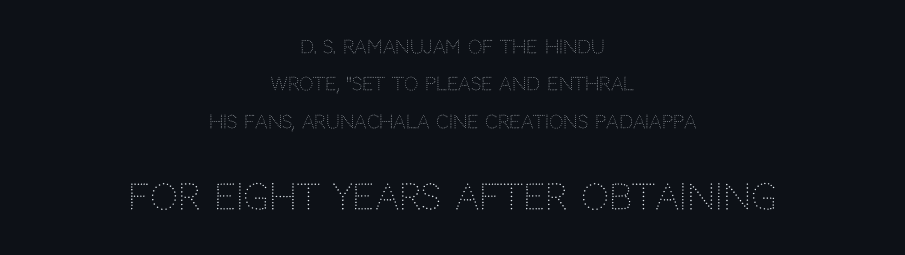
Q: Is the text bold? A: No.
Q: Is the text italic (slanted)? A: No, it is upright.
Q: Is the typeface a serif or a sans-serif typeface? A: Sans-serif.
Q: Is the text underlined? A: No.
Q: How is the paragraph aligned? A: Centered.
Q: Is the spacing between letters normal or unusually wide? A: Normal.
Q: Is the spacing between lines tight, normal or loose? A: Loose.
Q: Which block of text is set in a larger size, the first (top) or the second (bottom)? A: The second (bottom) one.
Q: Width (condensed, normal, or wide)? A: Normal.
Q: Stroke contrast? A: Low.
Q: x-height? A: Large.
Q: Monospaced? A: No.
